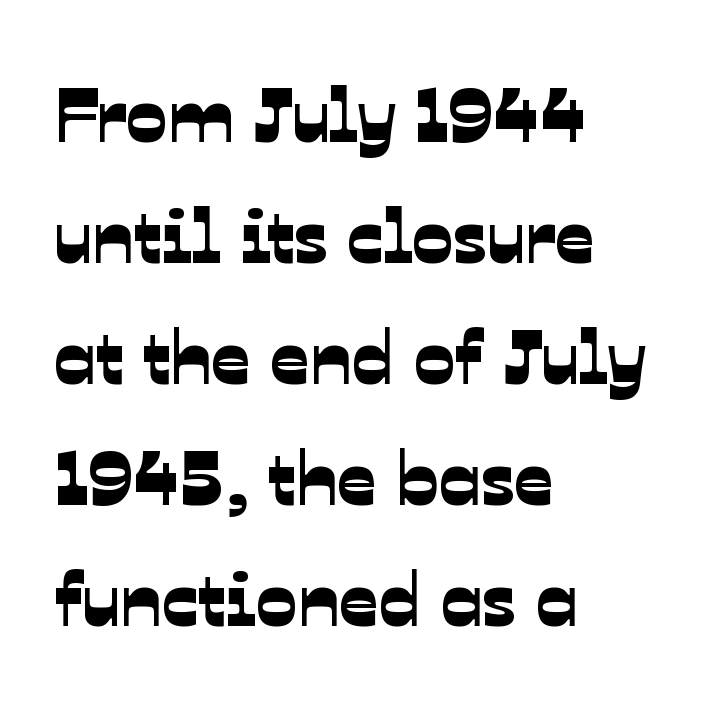
The image shows 77 px sans-serif type; set left-aligned, normal line spacing (1.57x), normal letter spacing, not underlined; low stroke contrast and a medium x-height.
